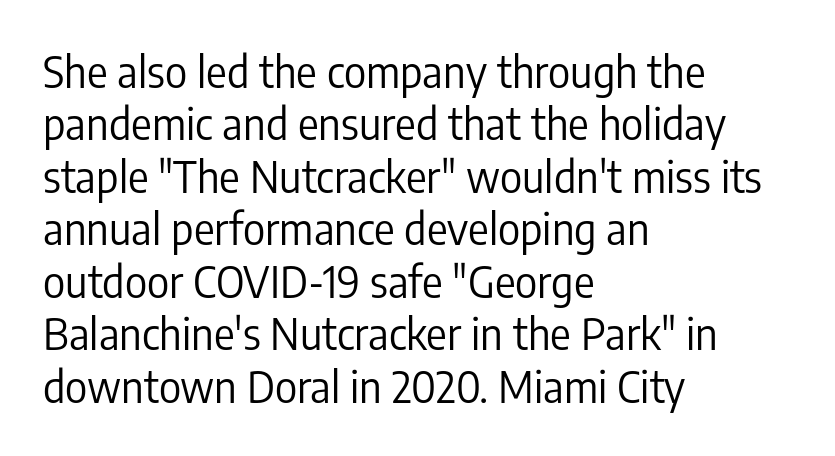
These lines are rendered in a variable-pitch font. All the whitespace from short lines collects on the right. Nothing sits at the stroke ends, so this counts as sans-serif. The passage shown has conventional tracking throughout. The letters stand straight up with perfectly vertical stems.
